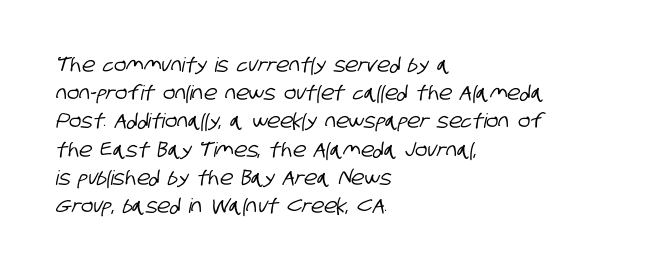
The image shows 20 px text type; set left-aligned, normal line spacing (1.41x), normal letter spacing, not underlined.
